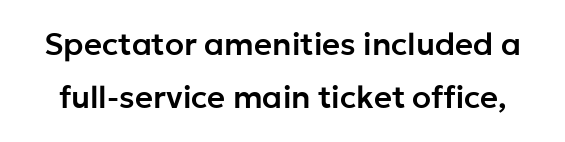
{"serif": "no", "italic": "no", "width": "normal", "stroke_contrast": "low", "x_height": "medium", "monospaced": "no", "underline": "no", "line_spacing_ratio": 1.71, "letter_spacing": "normal", "letter_spacing_em": 0.0, "glyph_px": 31}
